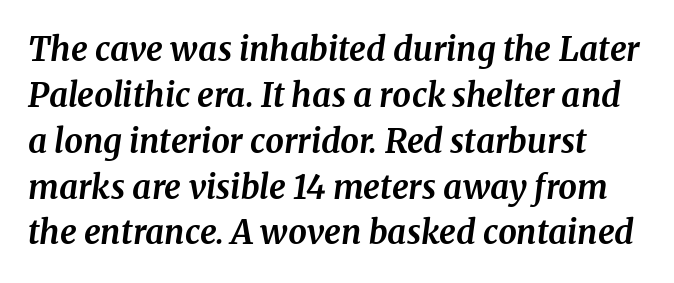
The image shows 33 px bold serif type, italic (leaning right); set normal line spacing (1.39x), normal letter spacing, not underlined; medium stroke contrast and a medium x-height.
